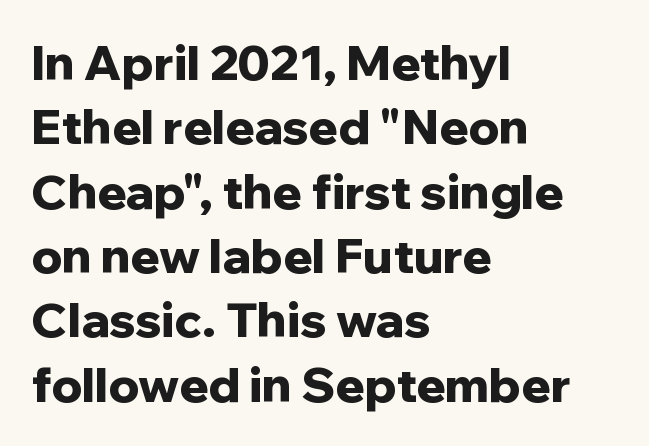
The image shows 48 px bold sans-serif type, upright; set left-aligned, normal line spacing (1.34x), normal letter spacing, not underlined; low stroke contrast and a medium x-height.
